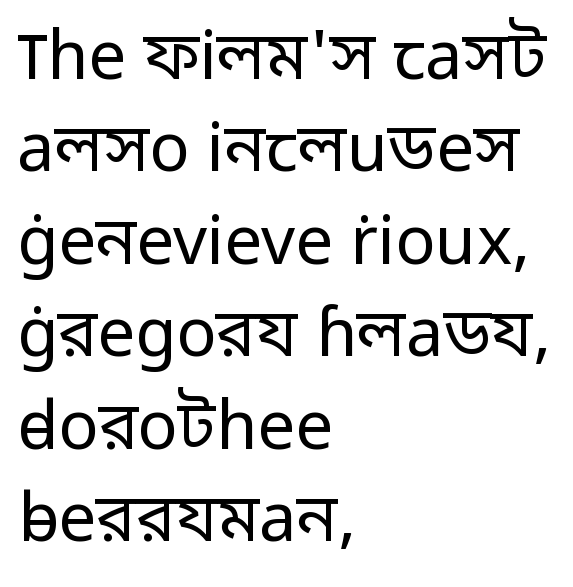
Q: Is the text bold? A: No.
Q: Is the text italic (slanted)? A: No, it is upright.
Q: Is the typeface a serif or a sans-serif typeface? A: Sans-serif.
Q: Is the text underlined? A: No.
Q: How is the paragraph aligned? A: Left-aligned.
Q: Is the spacing between letters normal or unusually wide? A: Normal.
Q: Is the spacing between lines tight, normal or loose? A: Normal.
Q: Width (condensed, normal, or wide)? A: Normal.
Q: Stroke contrast? A: Low.
Q: x-height? A: Medium.
Q: Monospaced? A: No.
